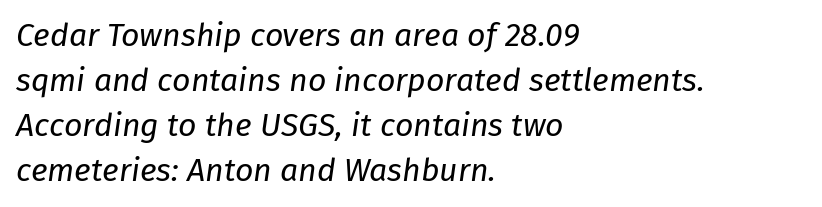
There is no visible air inserted between adjacent glyphs. Notice how the stems are inclined rather than vertical — that's the hallmark of italics. The passage shown stacks its lines at a standard gap. Is the stroke heavy? The answer is a plain regular-or-lighter. The foot of each line stays bare and open. Teacher's note: observe the even left margin — that is flush-left alignment.
